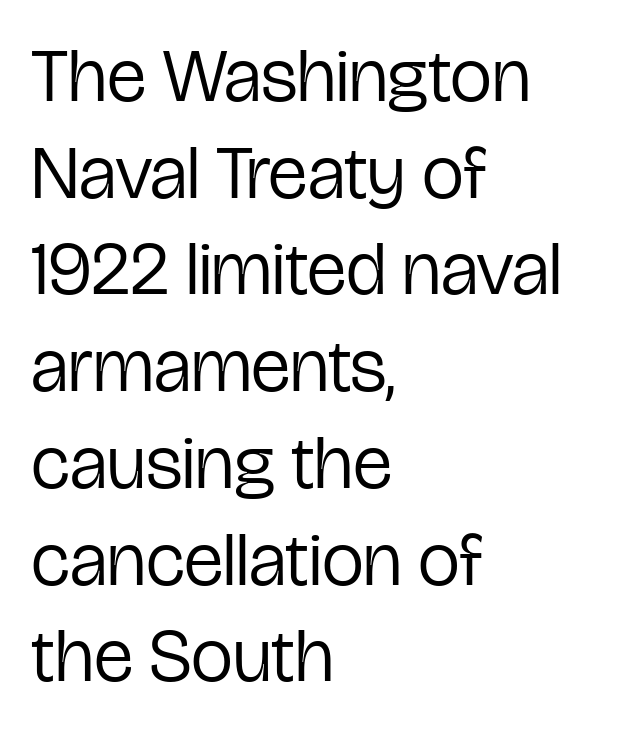
{"serif": "no", "italic": "no", "bold": "no", "weight": "regular", "width": "condensed", "stroke_contrast": "low", "x_height": "medium", "monospaced": "no", "underline": "no", "align": "left", "line_spacing": "normal", "line_spacing_ratio": 1.29, "letter_spacing": "normal", "letter_spacing_em": 0.0, "glyph_px": 75}
